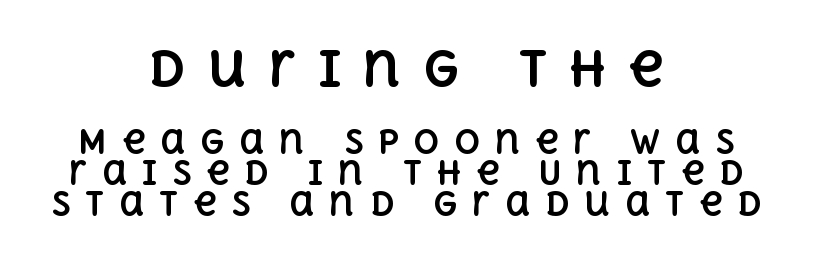
Q: Is the text bold? A: Yes.
Q: Is the text italic (slanted)? A: No, it is upright.
Q: Is the text underlined? A: No.
Q: How is the paragraph aligned? A: Centered.
Q: Is the spacing between letters normal or unusually wide? A: Unusually wide.
Q: Is the spacing between lines tight, normal or loose? A: Tight.
Q: Which block of text is set in a larger size, the first (top) or the second (bottom)? A: The first (top) one.
Q: Width (condensed, normal, or wide)? A: Normal.
Q: x-height? A: Large.
Q: Monospaced? A: No.
